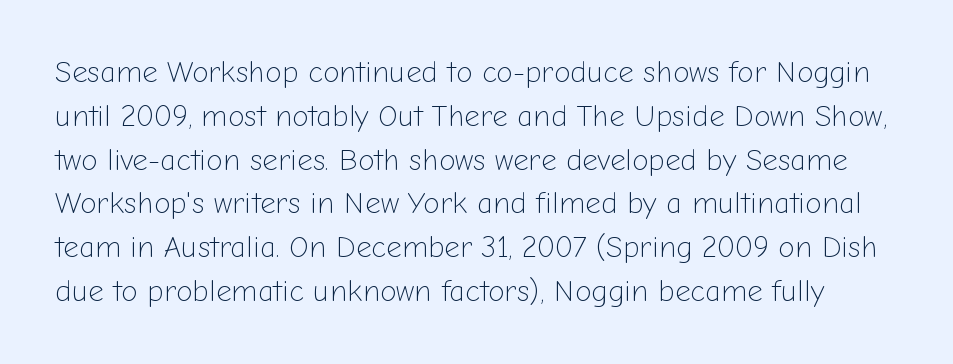
Q: Is the text bold? A: No.
Q: Is the text italic (slanted)? A: No, it is upright.
Q: Is the typeface a serif or a sans-serif typeface? A: Sans-serif.
Q: Is the text underlined? A: No.
Q: Is the spacing between letters normal or unusually wide? A: Normal.
Q: Is the spacing between lines tight, normal or loose? A: Normal.
Q: Width (condensed, normal, or wide)? A: Normal.
Q: Stroke contrast? A: Low.
Q: x-height? A: Medium.
Q: Monospaced? A: No.
